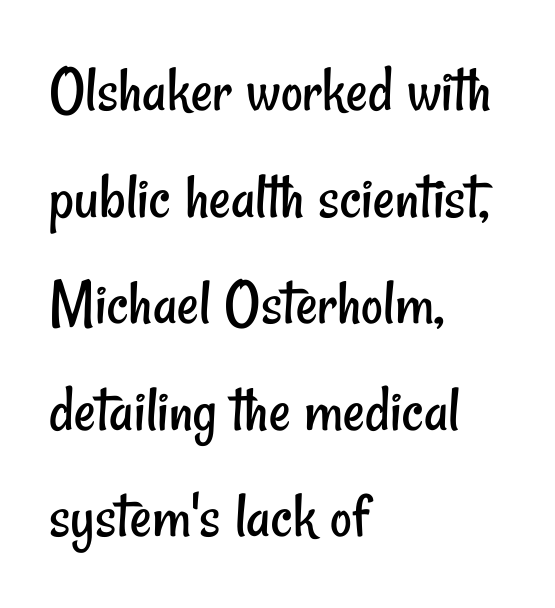
Q: Is the text bold? A: No.
Q: Is the typeface a serif or a sans-serif typeface? A: Sans-serif.
Q: Is the text underlined? A: No.
Q: How is the paragraph aligned? A: Left-aligned.
Q: Is the spacing between letters normal or unusually wide? A: Normal.
Q: Is the spacing between lines tight, normal or loose? A: Normal.
Q: Width (condensed, normal, or wide)? A: Condensed.
Q: Stroke contrast? A: Low.
Q: x-height? A: Small.
Q: Monospaced? A: No.
